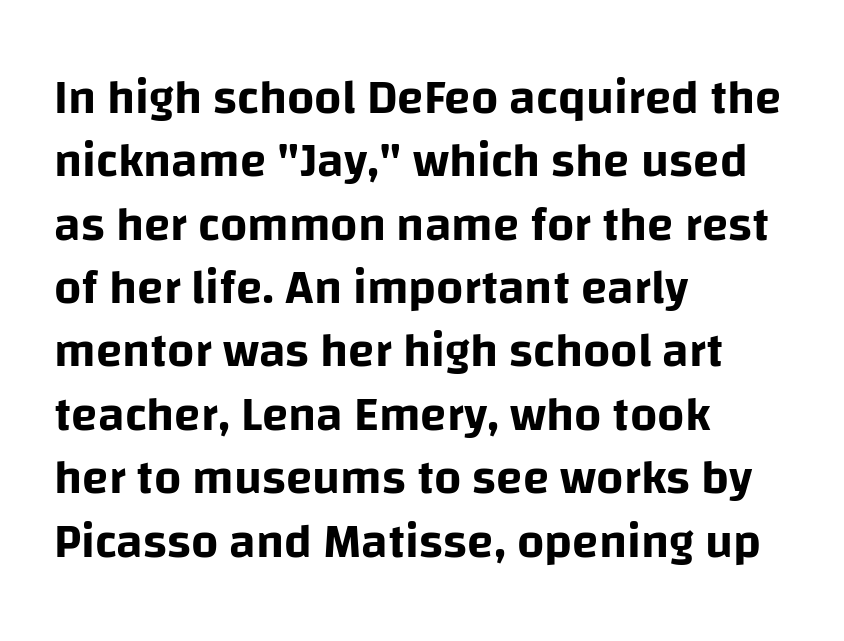
I'd call this a sans setting — the letters go barefoot. Tracking value appears to be zero — textbook default spacing. The rows are spaced the way most documents space them. The passage is arranged the way most books set body copy — flush left.
